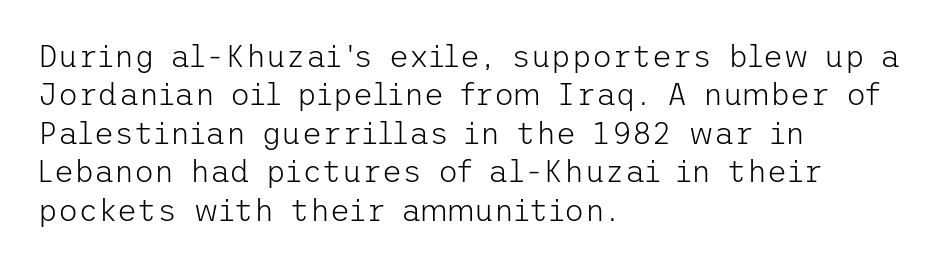
Q: Is the text bold? A: No.
Q: Is the text italic (slanted)? A: No, it is upright.
Q: Is the typeface a serif or a sans-serif typeface? A: Sans-serif.
Q: Is the text underlined? A: No.
Q: How is the paragraph aligned? A: Left-aligned.
Q: Is the spacing between letters normal or unusually wide? A: Normal.
Q: Width (condensed, normal, or wide)? A: Normal.
Q: Stroke contrast? A: Low.
Q: x-height? A: Medium.
